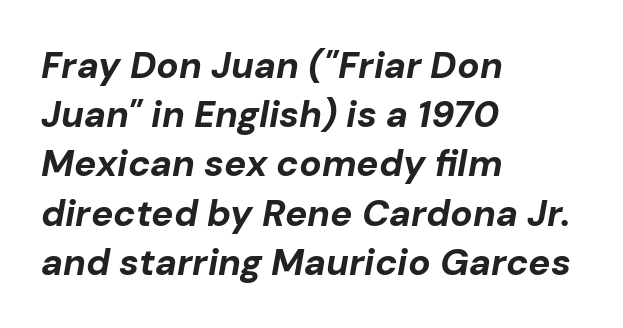
The image shows 37 px bold type, italic (leaning right); set left-aligned, normal line spacing (1.33x), normal letter spacing, not underlined; low stroke contrast and a medium x-height.
